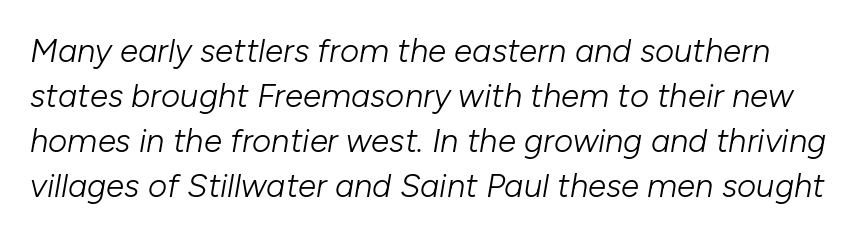
{"italic": "yes", "lean": "right", "slant_degrees": 10, "bold": "no", "weight": "light", "width": "normal", "stroke_contrast": "low", "x_height": "medium", "monospaced": "no", "underline": "no", "line_spacing": "normal", "line_spacing_ratio": 1.36, "letter_spacing": "normal", "letter_spacing_em": 0.0, "glyph_px": 33}
